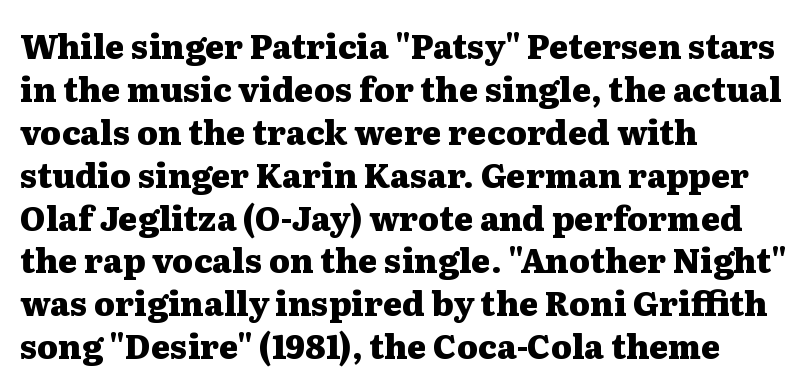
{"serif": "yes", "italic": "no", "bold": "yes", "weight": "heavy", "width": "wide", "stroke_contrast": "medium", "x_height": "medium", "monospaced": "no", "underline": "no", "align": "left", "line_spacing": "normal", "line_spacing_ratio": 1.3, "letter_spacing": "normal", "letter_spacing_em": 0.0, "glyph_px": 33}
